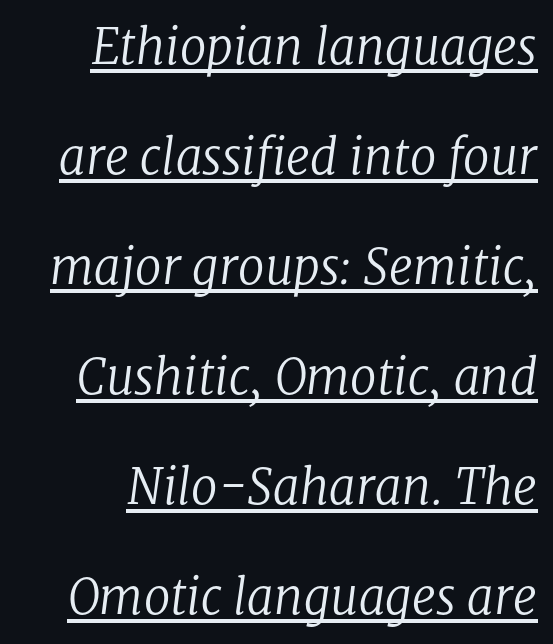
The typeface chosen for these lines features serifs. Emphasis is given by a line drawn under the lettering. Spacing between characters is what you'd get straight out of the box. Proportional: the letters do not fall into vertical columns. The passage shown leans; its letterforms are oblique. Each new line begins a long way beneath the previous one.
